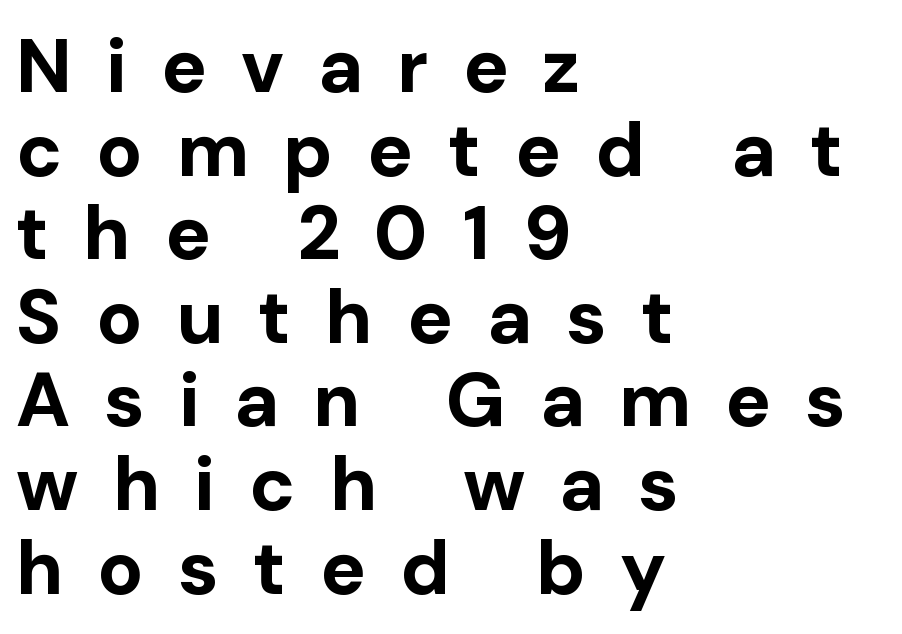
{"serif": "no", "italic": "no", "bold": "yes", "weight": "bold", "width": "normal", "stroke_contrast": "low", "x_height": "medium", "monospaced": "no", "underline": "no", "align": "left", "line_spacing": "tight", "line_spacing_ratio": 1.1, "letter_spacing": "wide", "letter_spacing_em": 0.45, "glyph_px": 76}
